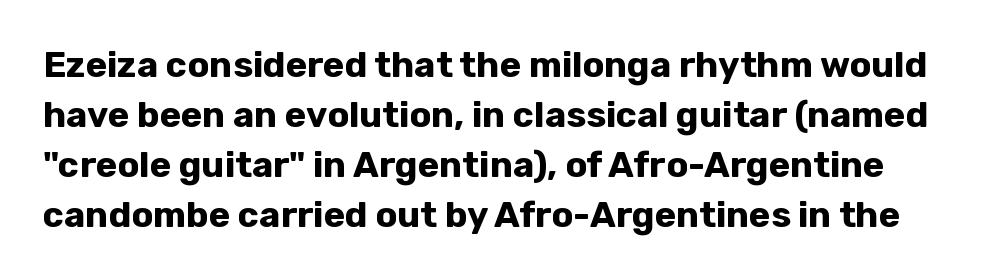
{"serif": "no", "italic": "no", "bold": "yes", "weight": "bold", "width": "normal", "stroke_contrast": "low", "x_height": "medium", "monospaced": "no", "underline": "no", "line_spacing": "normal", "line_spacing_ratio": 1.39, "letter_spacing": "normal", "letter_spacing_em": 0.0, "glyph_px": 36}
